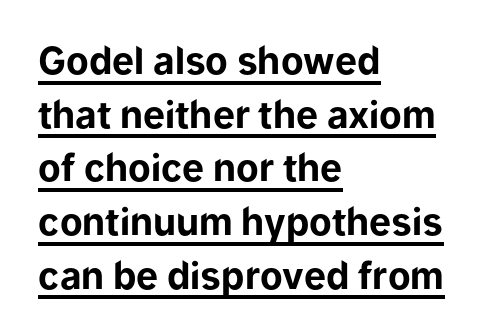
{"serif": "no", "italic": "no", "bold": "yes", "weight": "bold", "width": "normal", "stroke_contrast": "low", "x_height": "medium", "monospaced": "no", "underline": "yes", "align": "left", "line_spacing": "normal", "line_spacing_ratio": 1.45, "letter_spacing": "normal", "letter_spacing_em": 0.0, "glyph_px": 37}
